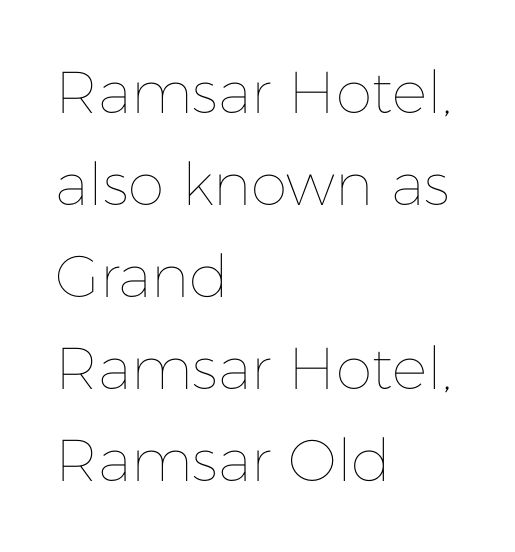
The image shows 59 px thin type, upright; set left-aligned, normal line spacing (1.56x), normal letter spacing, not underlined; low stroke contrast and a medium x-height.
